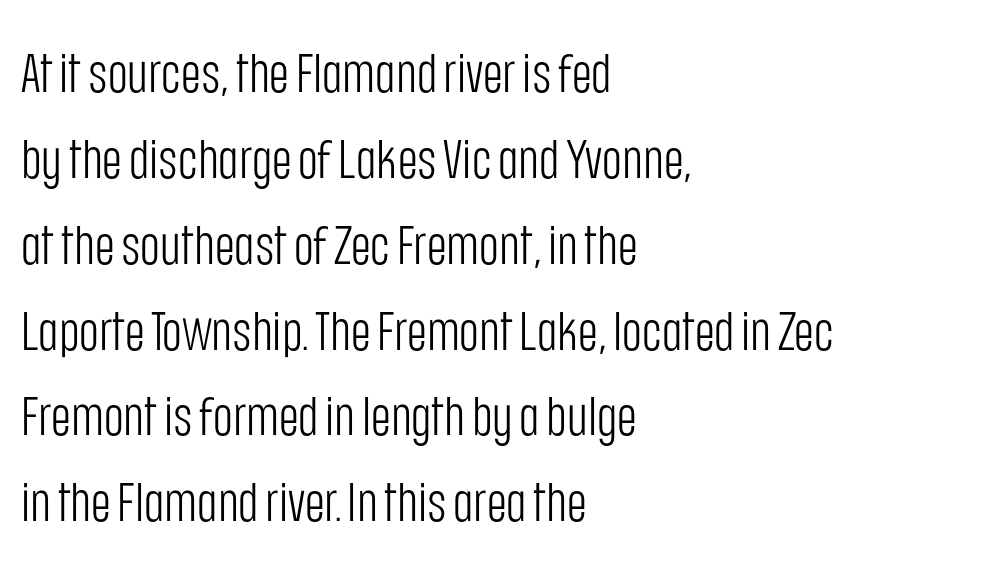
Vertical strokes here are truly vertical. Just letters on the line, the space beneath them empty. One-word summary of the alignment: left. The letters advance in unequal steps, a hallmark of proportional type.
